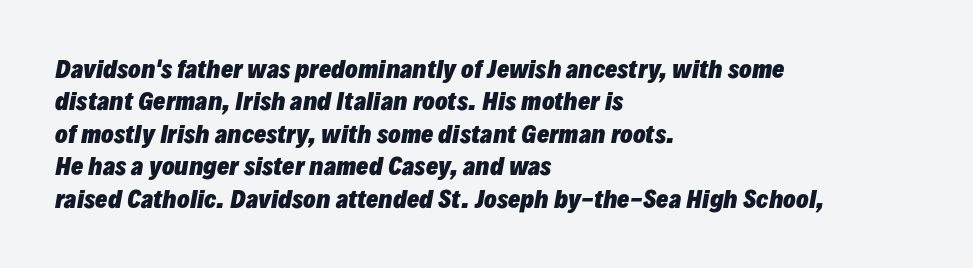
Q: Is the text bold? A: Yes.
Q: Is the text italic (slanted)? A: Yes, it leans right by about 10 degrees.
Q: Is the text underlined? A: No.
Q: How is the paragraph aligned? A: Left-aligned.
Q: Is the spacing between letters normal or unusually wide? A: Normal.
Q: Is the spacing between lines tight, normal or loose? A: Normal.
